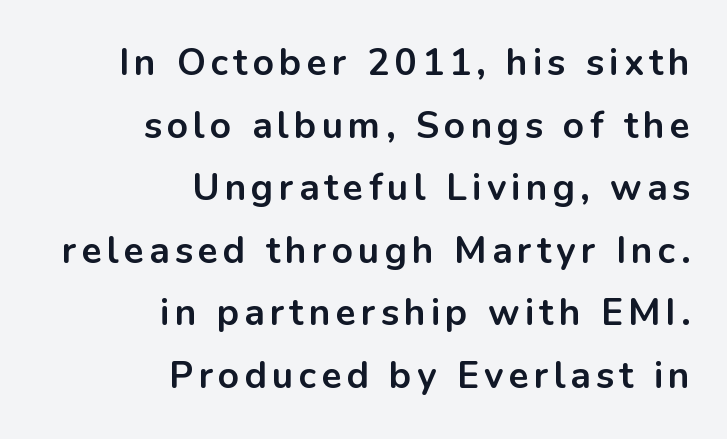
Q: Is the text bold? A: Yes.
Q: Is the text italic (slanted)? A: No, it is upright.
Q: Is the typeface a serif or a sans-serif typeface? A: Sans-serif.
Q: Is the text underlined? A: No.
Q: How is the paragraph aligned? A: Right-aligned.
Q: Is the spacing between lines tight, normal or loose? A: Normal.
Q: Width (condensed, normal, or wide)? A: Normal.
Q: Stroke contrast? A: Low.
Q: x-height? A: Medium.
Q: Monospaced? A: No.
